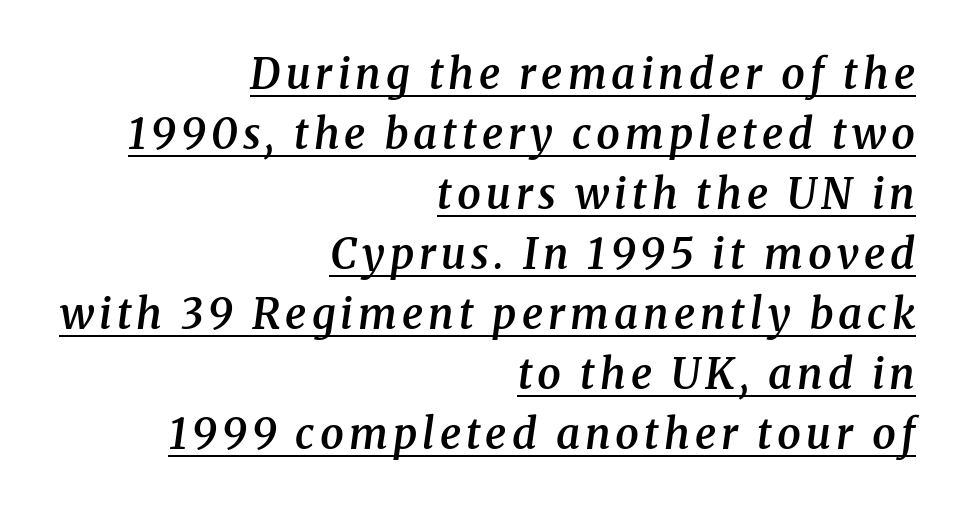
The image shows 42 px semibold serif type, italic (leaning right); set right-aligned, normal line spacing (1.43x), underlined; medium stroke contrast and a medium x-height.
